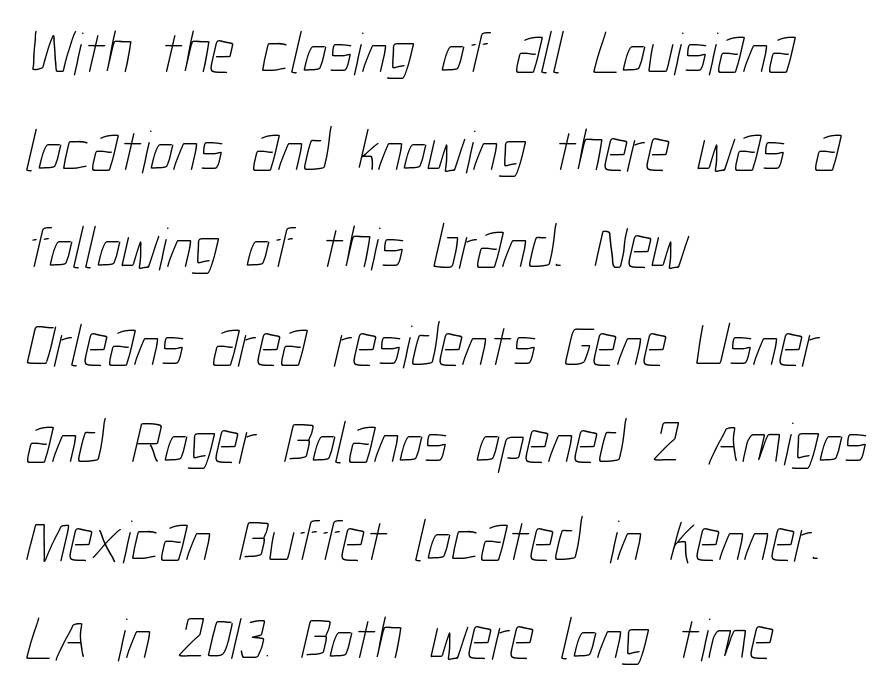
Q: Is the text bold? A: No.
Q: Is the text underlined? A: No.
Q: How is the paragraph aligned? A: Left-aligned.
Q: Is the spacing between letters normal or unusually wide? A: Normal.
Q: Is the spacing between lines tight, normal or loose? A: Normal.
Q: Width (condensed, normal, or wide)? A: Condensed.
Q: Stroke contrast? A: Low.
Q: x-height? A: Medium.
Q: Monospaced? A: No.
